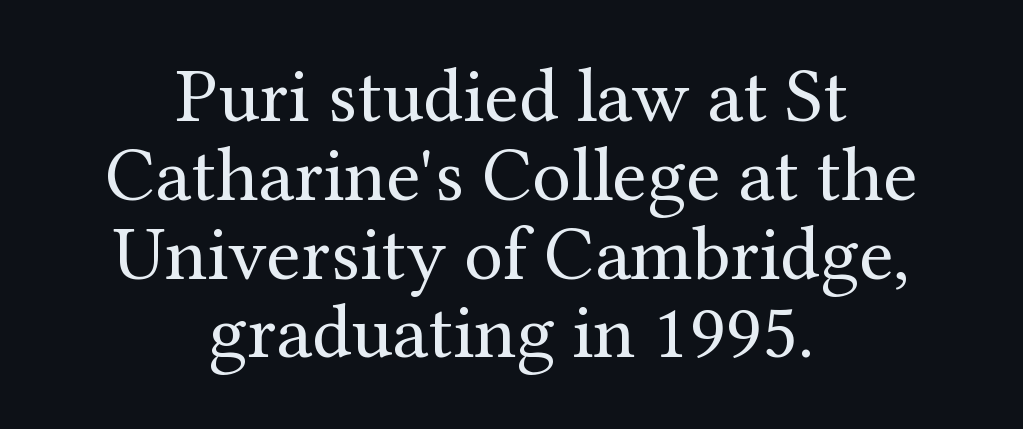
The image shows 78 px regular-weight serif type, upright; set centered, tight line spacing (1.01x), normal letter spacing, not underlined; medium stroke contrast and a medium x-height.
